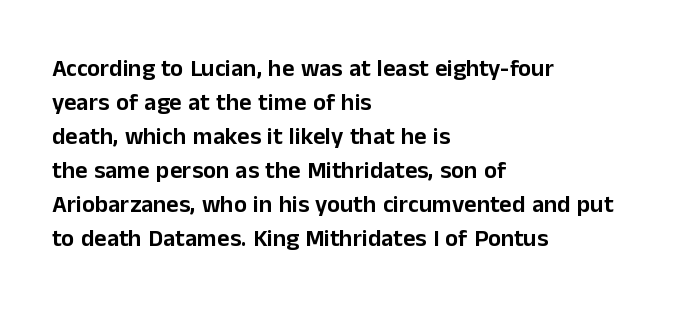
Each word holds together tightly as a unit, with standard inter-letter gaps. Horizontally, the lines are justified to the leading edge only. Check the space under the baseline: it is left empty. Leading matches the norm, producing a regular column.
